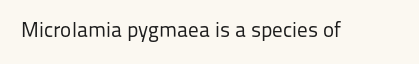
{"italic": "no", "bold": "no", "underline": "no", "letter_spacing": "normal", "letter_spacing_em": 0.0, "glyph_px": 21}
